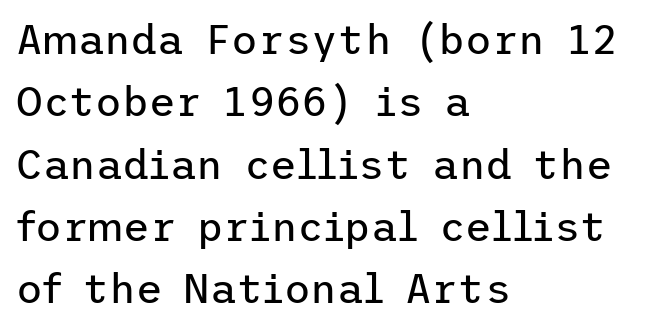
Q: Is the text bold? A: No.
Q: Is the text italic (slanted)? A: No, it is upright.
Q: Is the typeface a serif or a sans-serif typeface? A: Sans-serif.
Q: Is the text underlined? A: No.
Q: How is the paragraph aligned? A: Left-aligned.
Q: Is the spacing between letters normal or unusually wide? A: Normal.
Q: Is the spacing between lines tight, normal or loose? A: Normal.
Q: Width (condensed, normal, or wide)? A: Normal.
Q: Stroke contrast? A: Low.
Q: x-height? A: Medium.
